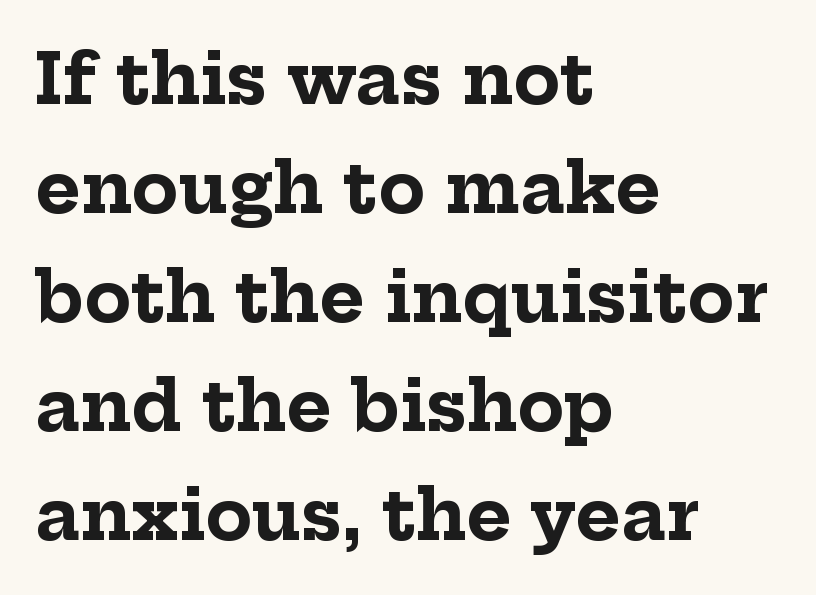
Q: Is the text bold? A: Yes.
Q: Is the text italic (slanted)? A: No, it is upright.
Q: Is the typeface a serif or a sans-serif typeface? A: Serif.
Q: Is the text underlined? A: No.
Q: How is the paragraph aligned? A: Left-aligned.
Q: Is the spacing between letters normal or unusually wide? A: Normal.
Q: Is the spacing between lines tight, normal or loose? A: Normal.
Q: Width (condensed, normal, or wide)? A: Normal.
Q: Stroke contrast? A: Low.
Q: x-height? A: Medium.
Q: Monospaced? A: No.
